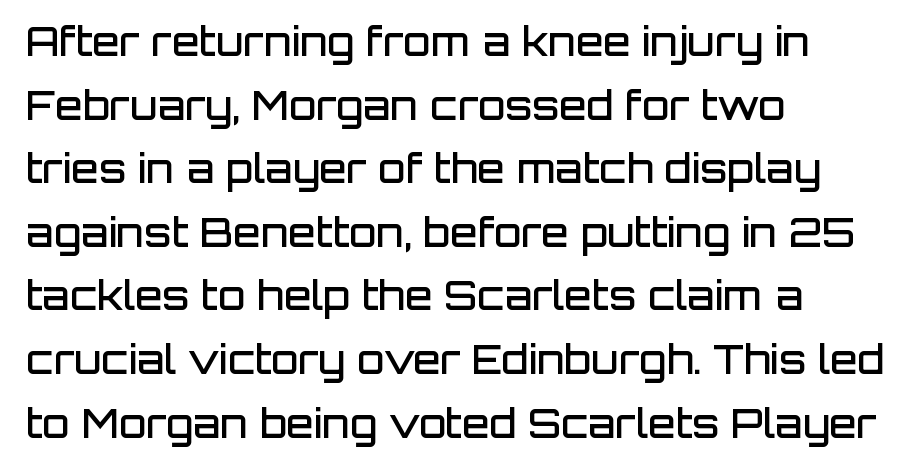
The image shows 40 px semibold sans-serif type, upright; set left-aligned, normal line spacing (1.59x), normal letter spacing, not underlined; low stroke contrast and a large x-height.
